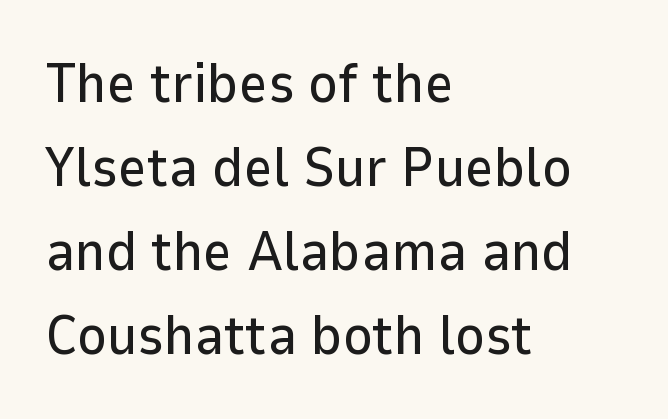
{"serif": "no", "italic": "no", "width": "normal", "stroke_contrast": "low", "x_height": "medium", "monospaced": "no", "underline": "no", "align": "left", "line_spacing": "normal", "line_spacing_ratio": 1.5, "letter_spacing": "normal", "letter_spacing_em": 0.0, "glyph_px": 56}
